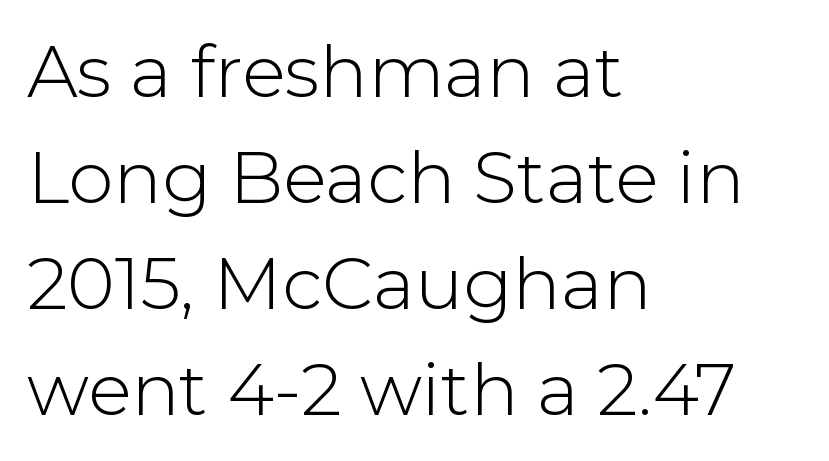
The image shows 72 px light sans-serif type, upright; set left-aligned, normal line spacing (1.47x), normal letter spacing, not underlined; low stroke contrast and a medium x-height.
